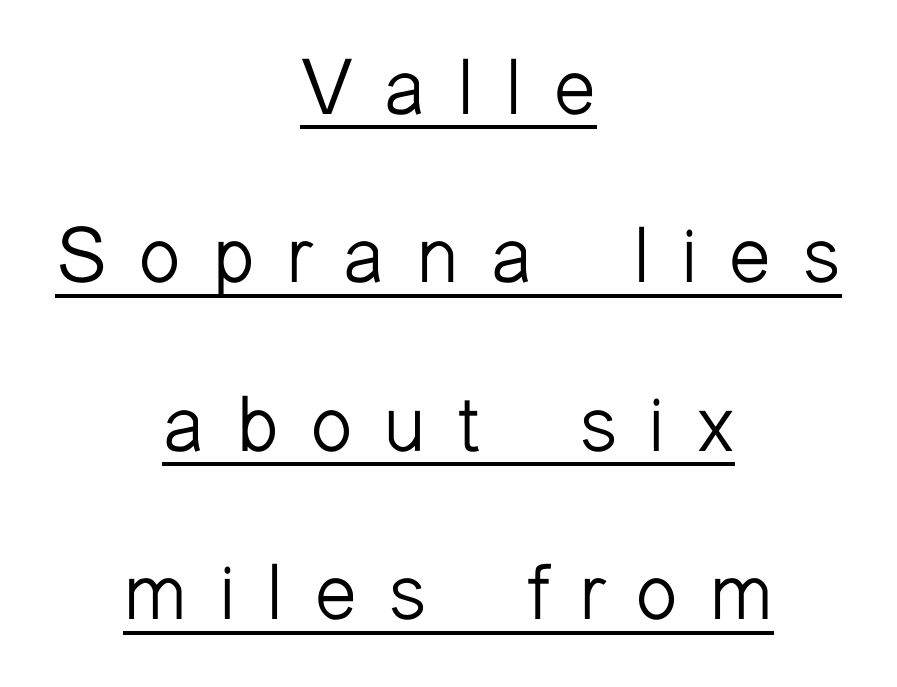
Q: Is the text bold? A: No.
Q: Is the text italic (slanted)? A: No, it is upright.
Q: Is the typeface a serif or a sans-serif typeface? A: Sans-serif.
Q: Is the text underlined? A: Yes.
Q: How is the paragraph aligned? A: Centered.
Q: Is the spacing between letters normal or unusually wide? A: Unusually wide.
Q: Is the spacing between lines tight, normal or loose? A: Loose.
Q: Width (condensed, normal, or wide)? A: Normal.
Q: Stroke contrast? A: Low.
Q: x-height? A: Medium.
Q: Monospaced? A: No.
